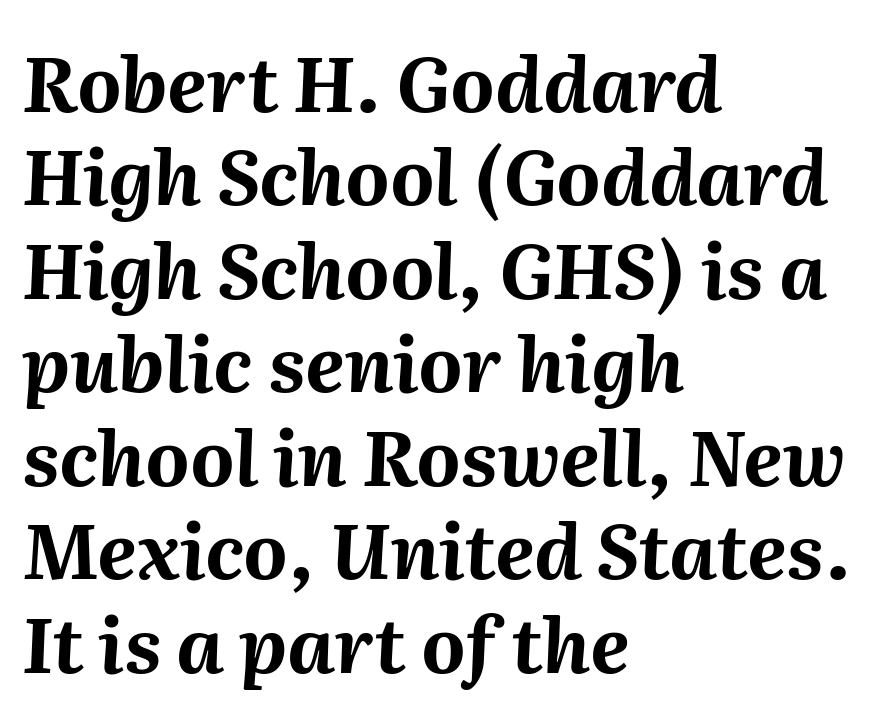
Q: Is the text bold? A: Yes.
Q: Is the text italic (slanted)? A: Yes, it leans right by about 2 degrees.
Q: Is the text underlined? A: No.
Q: How is the paragraph aligned? A: Left-aligned.
Q: Is the spacing between letters normal or unusually wide? A: Normal.
Q: Width (condensed, normal, or wide)? A: Normal.
Q: Stroke contrast? A: Medium.
Q: x-height? A: Medium.
Q: Monospaced? A: No.
